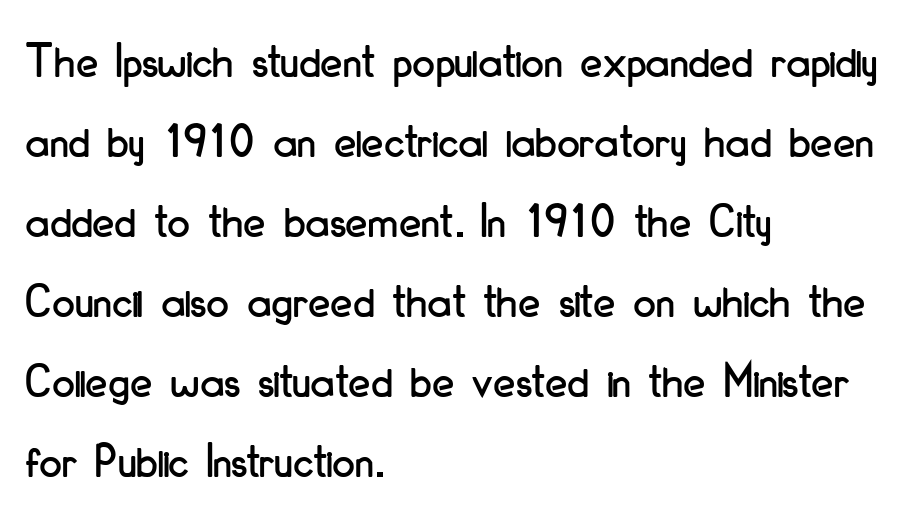
Casual observation: everything's shoved over to the left. The space directly below the letters is spotless. Looks like regular typesetting: each glyph gets only the width it needs. The letterforms sit shoulder to shoulder at normal distance.
